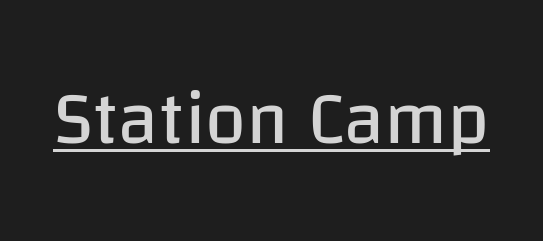
Here the designer chose a conventional face with non-uniform glyph widths. A baseline rule has been typeset under these characters. The line texture is even and compact thanks to regular tracking. The weight would be labelled regular, book, light, or lighter still.
